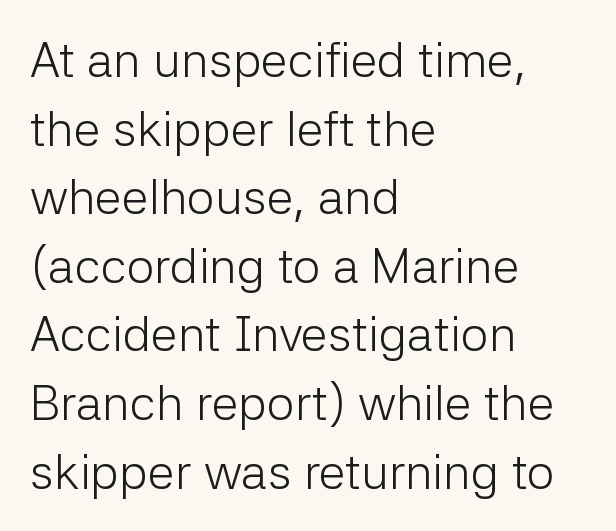
The face used here is proportionally spaced, like ordinary book or web type. Interline gaps are of average width in this sample. Nope, not italic — everything's standing straight. Short note: letters normally spaced. Words float on clear page, feet unadorned.
